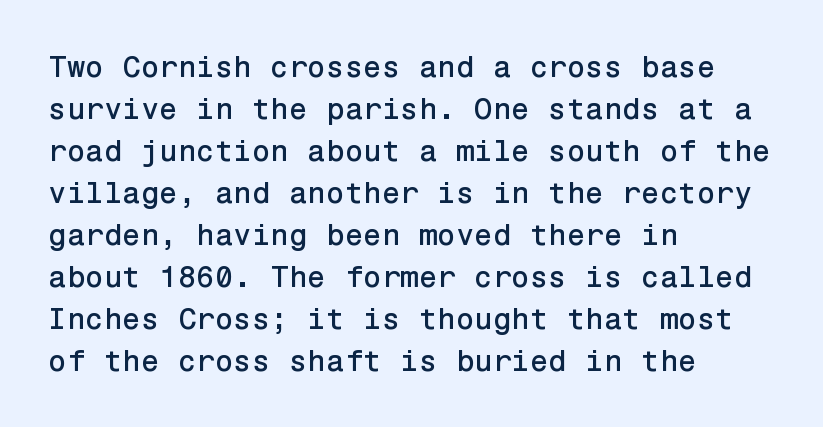
Q: Is the text italic (slanted)? A: No, it is upright.
Q: Is the typeface a serif or a sans-serif typeface? A: Sans-serif.
Q: Is the text underlined? A: No.
Q: How is the paragraph aligned? A: Left-aligned.
Q: Is the spacing between letters normal or unusually wide? A: Normal.
Q: Is the spacing between lines tight, normal or loose? A: Normal.
Q: Width (condensed, normal, or wide)? A: Normal.
Q: Stroke contrast? A: Low.
Q: x-height? A: Medium.
